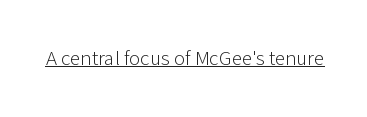
Q: Is the text bold? A: No.
Q: Is the text italic (slanted)? A: No, it is upright.
Q: Is the text underlined? A: Yes.
Q: Is the spacing between letters normal or unusually wide? A: Normal.
